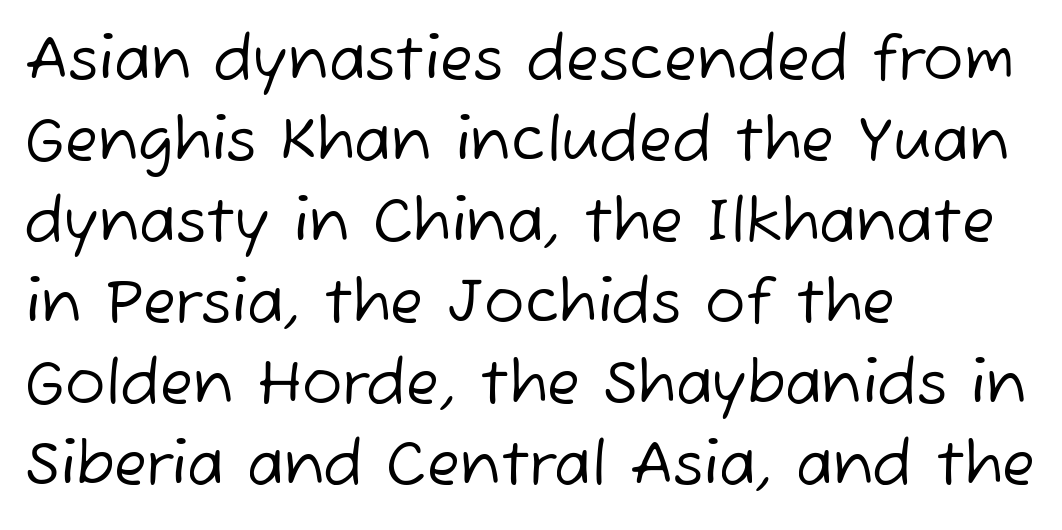
Q: Is the text bold? A: No.
Q: Is the typeface a serif or a sans-serif typeface? A: Sans-serif.
Q: Is the text underlined? A: No.
Q: How is the paragraph aligned? A: Left-aligned.
Q: Is the spacing between letters normal or unusually wide? A: Normal.
Q: Is the spacing between lines tight, normal or loose? A: Normal.
Q: Width (condensed, normal, or wide)? A: Normal.
Q: Stroke contrast? A: Low.
Q: x-height? A: Medium.
Q: Monospaced? A: No.
